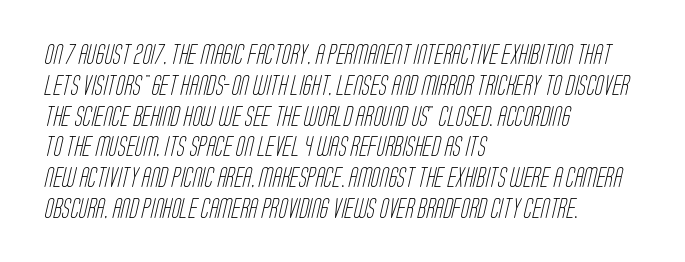
The image shows 20 px text type; set left-aligned, normal line spacing (1.54x), normal letter spacing, not underlined.
